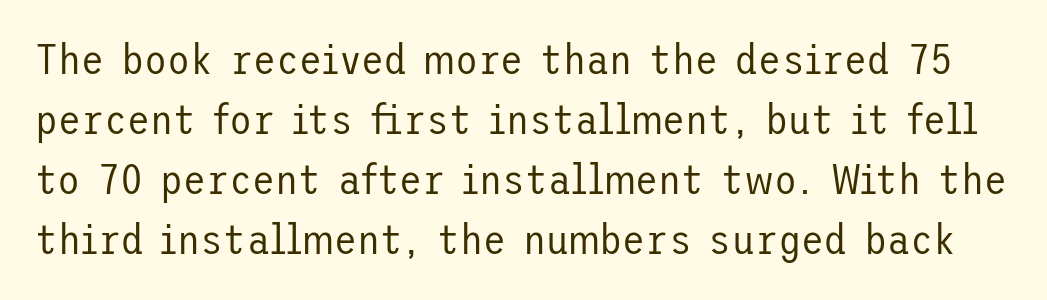
The image shows 42 px regular-weight sans-serif type, upright; set normal line spacing (1.43x), normal letter spacing, not underlined; low stroke contrast and a medium x-height.
